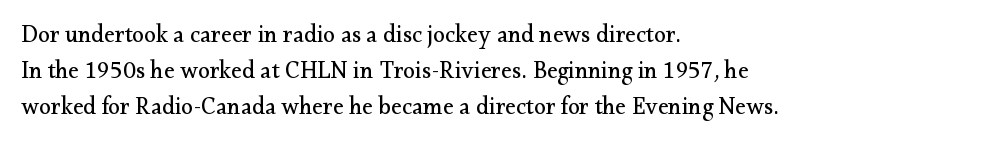
Q: Is the text bold? A: No.
Q: Is the text italic (slanted)? A: No, it is upright.
Q: Is the text underlined? A: No.
Q: How is the paragraph aligned? A: Left-aligned.
Q: Is the spacing between letters normal or unusually wide? A: Normal.
Q: Is the spacing between lines tight, normal or loose? A: Normal.
